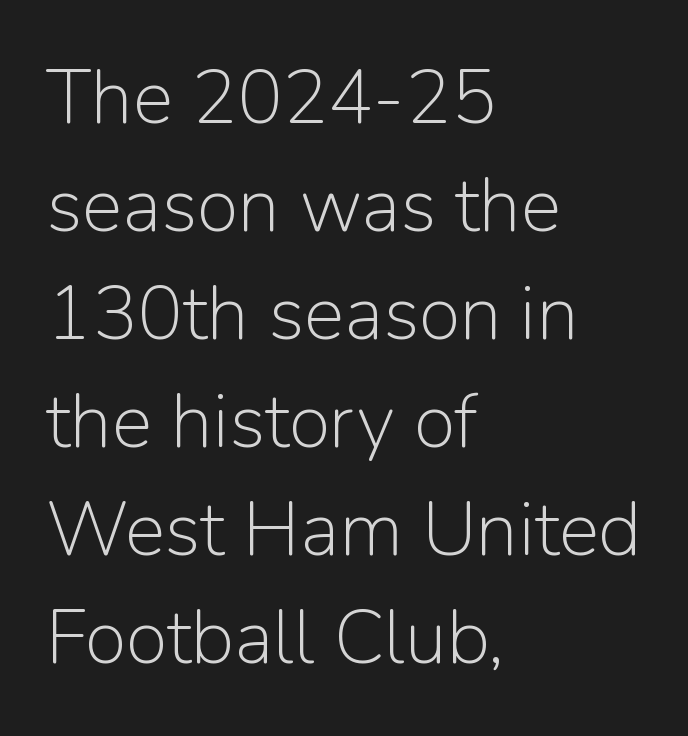
Unbolded letterforms with no extra heft. How would I describe the line gaps? Plain and ordinary. Nope, no serifs anywhere on these letters. These lines were composed using upright roman letters.
